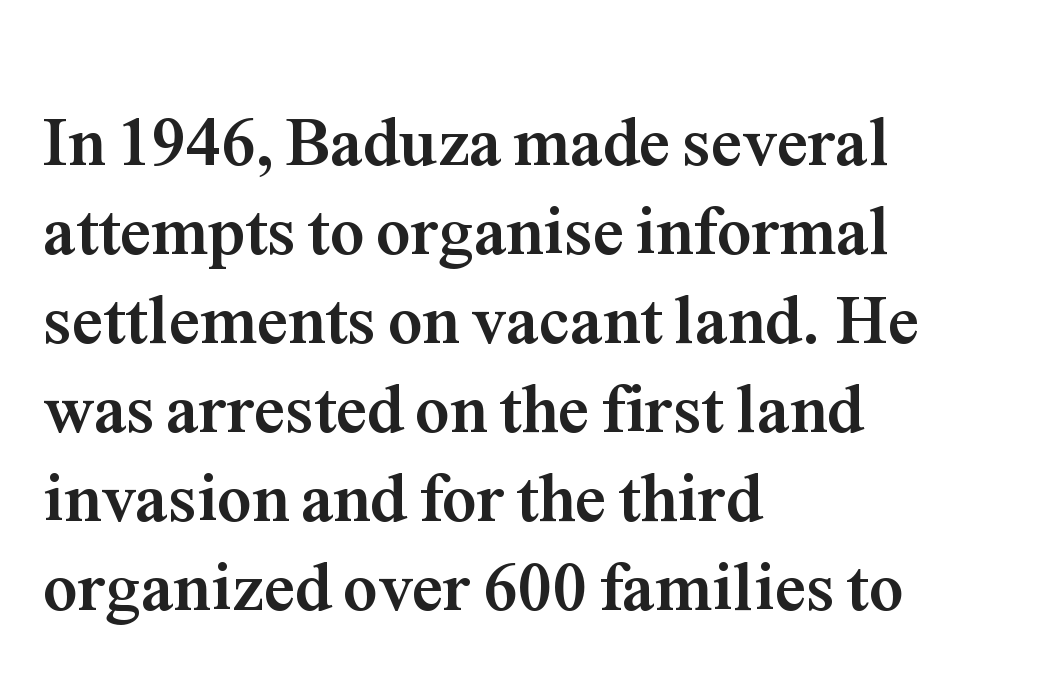
The image shows 69 px semibold serif type, upright; set left-aligned, normal line spacing (1.29x), normal letter spacing, not underlined; medium stroke contrast and a medium x-height.
